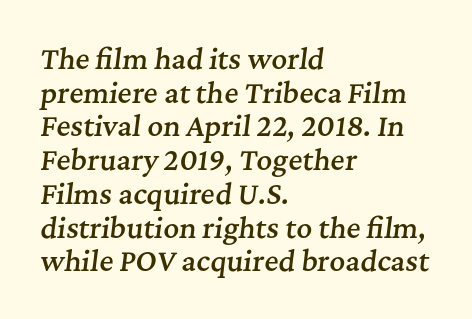
The image shows 27 px text type, italic (leaning right); set left-aligned, normal line spacing (1.25x), normal letter spacing, not underlined.
